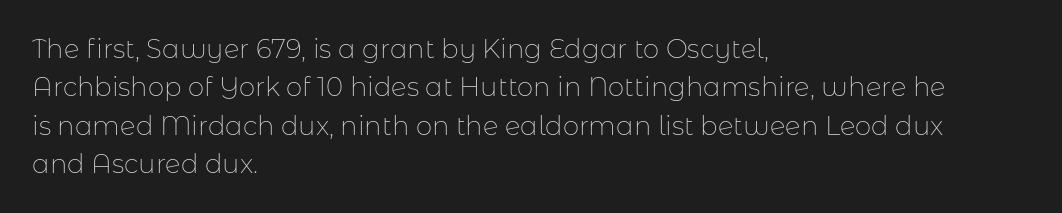
Leftover space on each line is placed entirely after the last word. The font sits on the lighter half of the weight spectrum, regular included. Here the glyphs are tracked normally, forming tight word shapes. Evenly set lines give the paragraph a standard silhouette. The area under the type is left untouched. The letters stand upright; this is a roman face.
